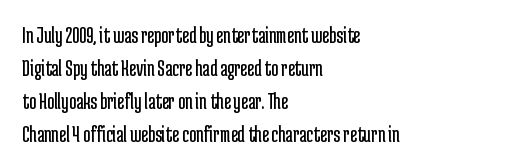
These lines stack with their left ends in a neat column. Letters rest on an invisible, unmarked baseline. The lines sit at an ordinary, default distance from one another. The type sits square on the baseline with zero lean. No letter is thick-stroked: the sample isn't bold. Default kerning and tracking; the words read as compact shapes.
